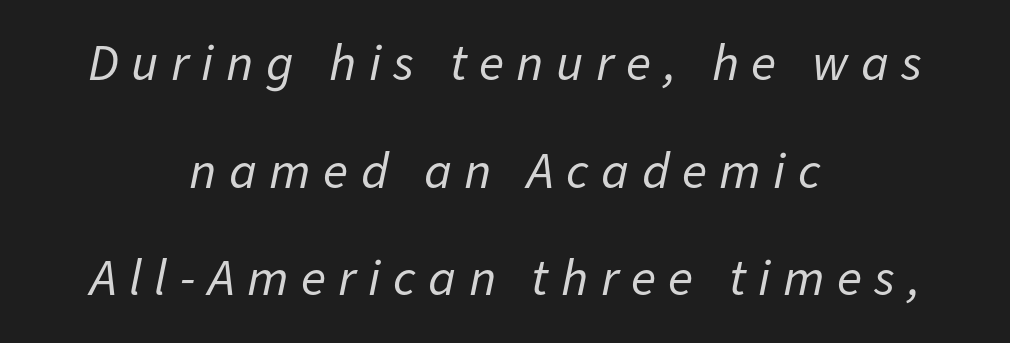
The image shows 52 px regular-weight type, italic (leaning right); set centered, loose line spacing (2.07x), unusually wide letter spacing (+0.24 em), not underlined; low stroke contrast and a medium x-height.
